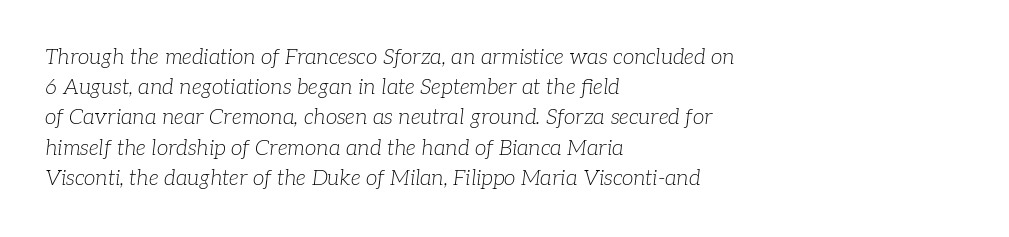
{"italic": "yes", "lean": "right", "slant_degrees": 7, "bold": "no", "underline": "no", "align": "left", "line_spacing": "normal", "line_spacing_ratio": 1.44, "letter_spacing": "normal", "letter_spacing_em": 0.0, "glyph_px": 21}
